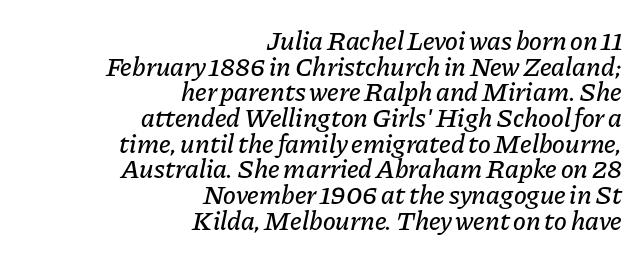
The image shows 27 px text type, italic (leaning right); set right-aligned, tight line spacing (0.95x), normal letter spacing, not underlined.
